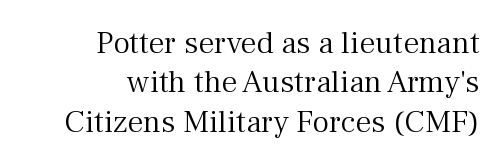
The image shows 32 px light serif type, upright; set right-aligned, line spacing 1.23x, normal letter spacing, not underlined; medium stroke contrast and a medium x-height.
